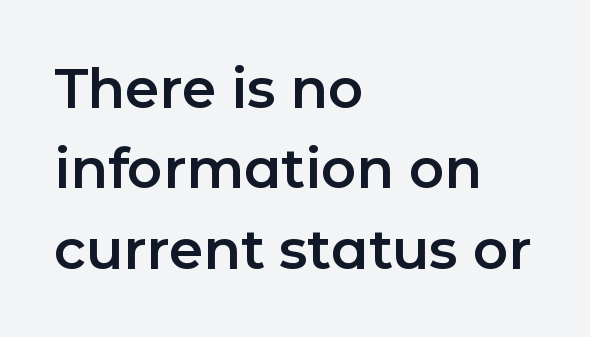
Q: Is the text italic (slanted)? A: No, it is upright.
Q: Is the typeface a serif or a sans-serif typeface? A: Sans-serif.
Q: Is the text underlined? A: No.
Q: How is the paragraph aligned? A: Left-aligned.
Q: Is the spacing between letters normal or unusually wide? A: Normal.
Q: Is the spacing between lines tight, normal or loose? A: Normal.
Q: Width (condensed, normal, or wide)? A: Normal.
Q: Stroke contrast? A: Low.
Q: x-height? A: Medium.
Q: Monospaced? A: No.
